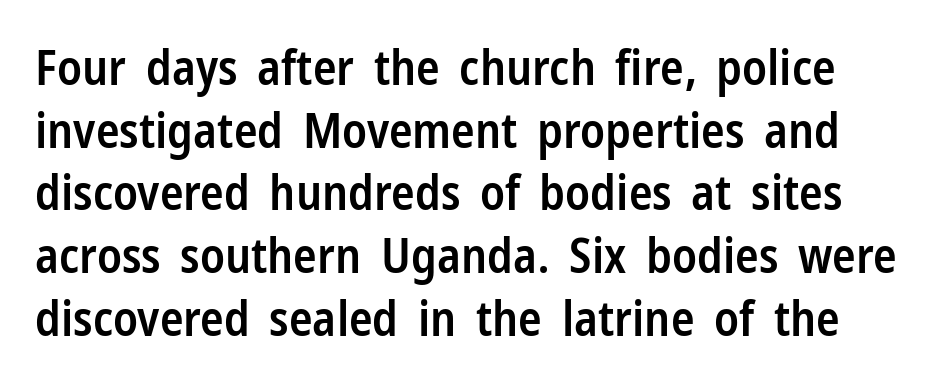
The image shows 49 px semibold, condensed sans-serif type, upright; set normal line spacing (1.28x), normal letter spacing, not underlined; low stroke contrast and a medium x-height.
